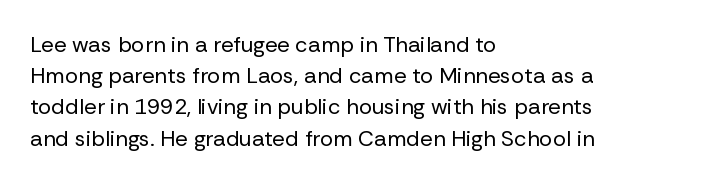
{"italic": "no", "bold": "no", "underline": "no", "align": "left", "line_spacing": "normal", "line_spacing_ratio": 1.42, "letter_spacing": "normal", "letter_spacing_em": 0.0, "glyph_px": 22}
